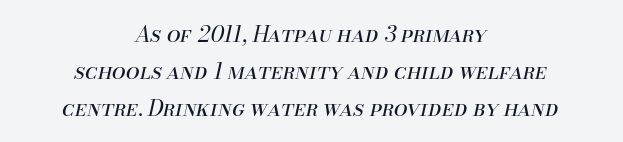
Rendered with sloped, italic letterforms. In terms of leading, this rendering sits right in the middle. Nobody drew a line under any word here. Stroke thickness stays within the range of a standard reading face or lighter. In CSS terms this would be text-align: center. Students, note that the glyphs here touch the page at normal intervals.
